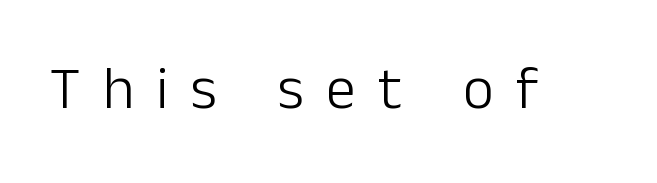
Posture: vertical. Underline: absent. Each letter keeps its own natural width here, so spacing adapts to shape. Ink coverage per letter is moderate at most. The type family on display is of the sans-serif kind.
